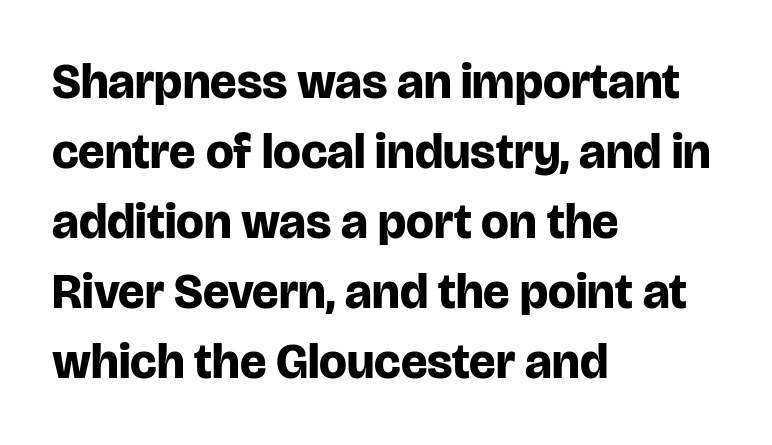
The image shows 49 px bold sans-serif type, upright; set left-aligned, normal line spacing (1.43x), normal letter spacing, not underlined; low stroke contrast and a large x-height.
